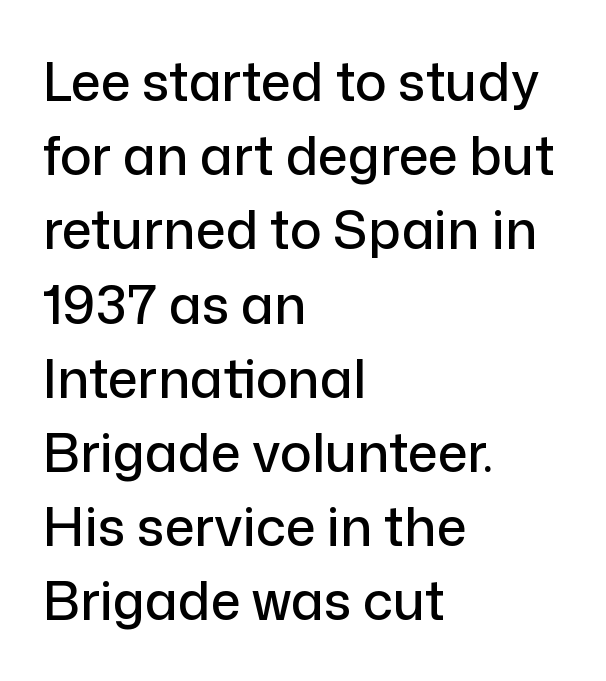
{"serif": "no", "italic": "no", "width": "normal", "stroke_contrast": "low", "x_height": "medium", "monospaced": "no", "underline": "no", "align": "left", "line_spacing": "normal", "line_spacing_ratio": 1.4, "letter_spacing": "normal", "letter_spacing_em": 0.0, "glyph_px": 53}
